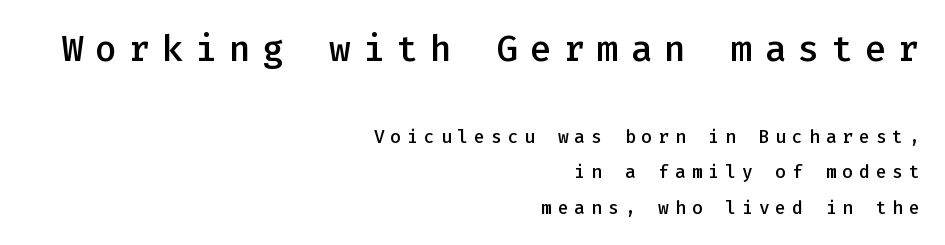
{"serif": "no", "italic": "no", "bold": "semi", "weight": "semibold", "width": "normal", "stroke_contrast": "low", "x_height": "medium", "monospaced": "yes", "underline": "no", "align": "right", "line_spacing": "loose", "line_spacing_ratio": 1.97, "letter_spacing": "wide", "letter_spacing_em": 0.33, "larger_block": "first", "size_ratio": 2.0, "glyph_px": 36}
